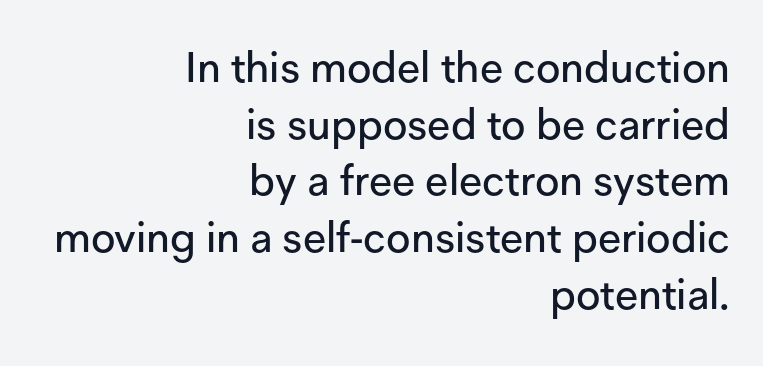
Letters rest on an invisible, unmarked baseline. Think of a printed novel: that variable character pitch is what you see here. Honestly, the row spacing looks completely unremarkable. Italic: no, the glyphs are upright roman. Look at the tracking — it's just the regular setting, nothing added.
